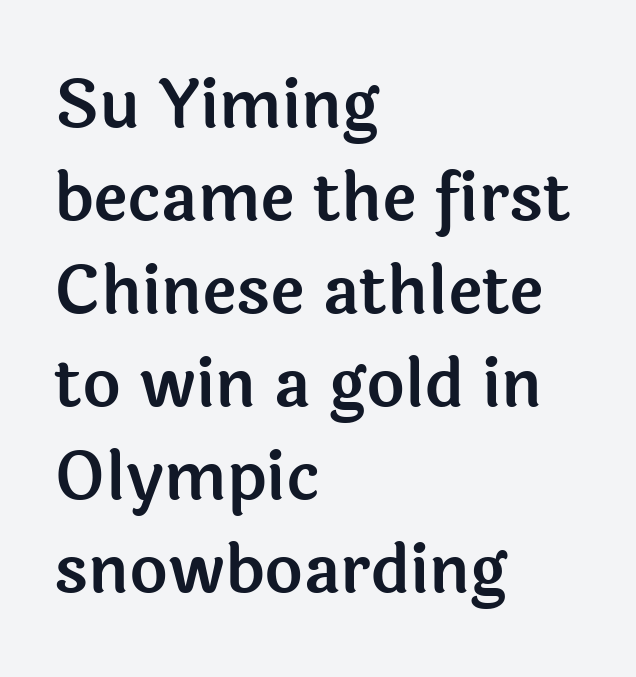
{"serif": "no", "italic": "no", "width": "normal", "x_height": "medium", "monospaced": "no", "underline": "no", "align": "left", "line_spacing": "normal", "line_spacing_ratio": 1.41, "letter_spacing": "normal", "letter_spacing_em": 0.0, "glyph_px": 66}
